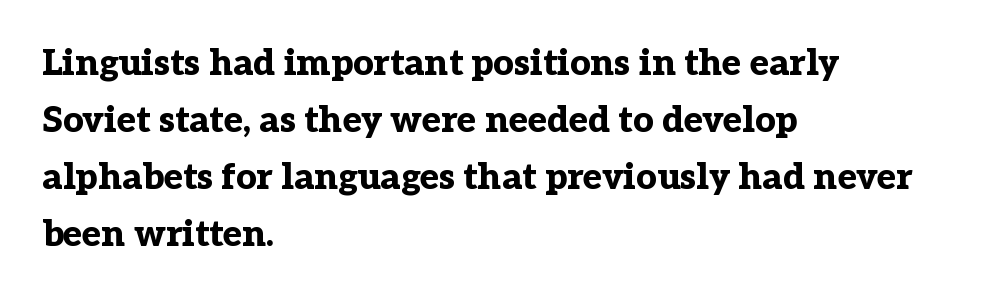
{"serif": "yes", "italic": "no", "bold": "yes", "weight": "bold", "width": "normal", "stroke_contrast": "low", "x_height": "medium", "monospaced": "no", "underline": "no", "align": "left", "line_spacing": "normal", "line_spacing_ratio": 1.58, "letter_spacing": "normal", "letter_spacing_em": 0.0, "glyph_px": 36}
